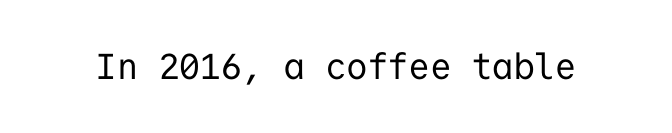
The image shows 36 px regular-weight sans-serif type, upright, monospaced; set normal letter spacing, not underlined; low stroke contrast and a medium x-height.
